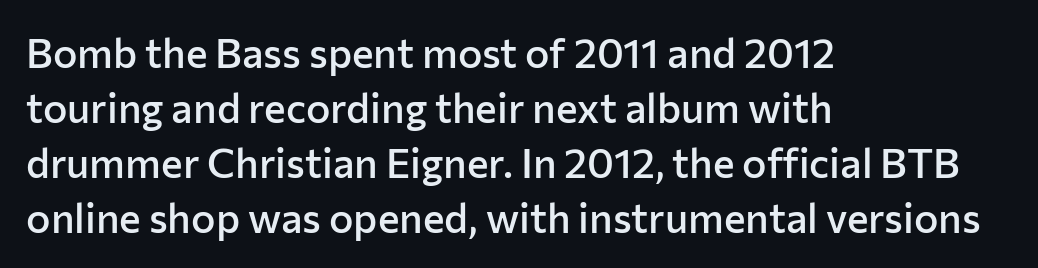
Think of a printed novel: that variable character pitch is what you see here. A normal amount of white space separates one row of letters from the next. The glyphs in this specimen are sans serif. A semibold gives these letters moderate extra thickness, short of bold.
